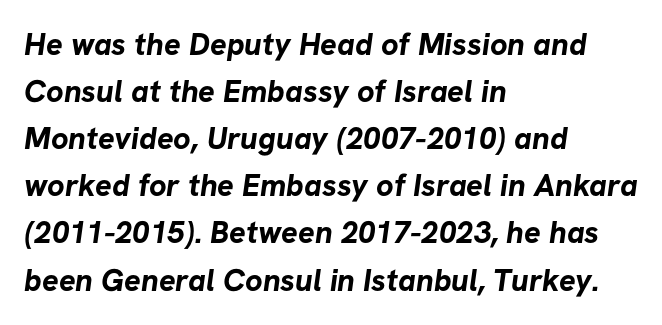
Do the characters align in a grid? No, the font is proportional. Summary of vertical rhythm: regular, with standard interline spacing. Grotesque or geometric, the face here clearly has no serifs. What stands out about the letter spacing? Nothing — it is the standard amount. The ragged edge is on the right, which tells us the setting is flush left. The foot of each line stays bare and open.
